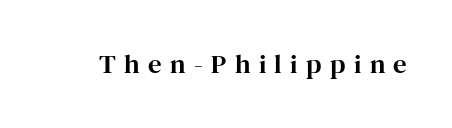
The image shows 27 px text type, upright; set unusually wide letter spacing (+0.31 em), not underlined.
